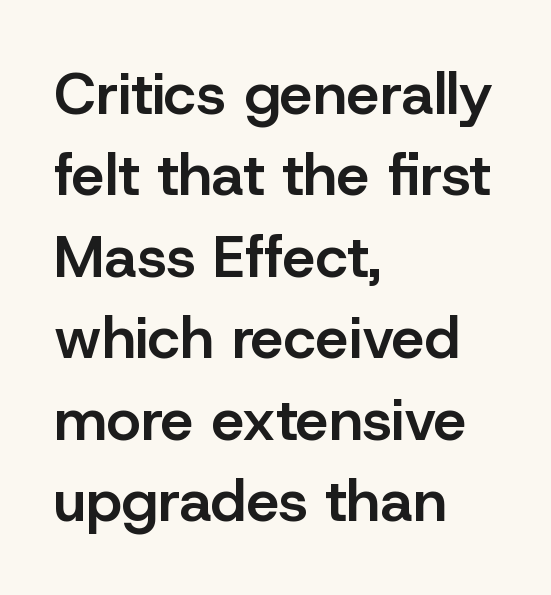
{"serif": "no", "italic": "no", "bold": "semi", "weight": "semibold", "width": "normal", "stroke_contrast": "low", "x_height": "medium", "monospaced": "no", "underline": "no", "align": "left", "line_spacing": "normal", "line_spacing_ratio": 1.38, "letter_spacing": "normal", "letter_spacing_em": 0.0, "glyph_px": 59}
